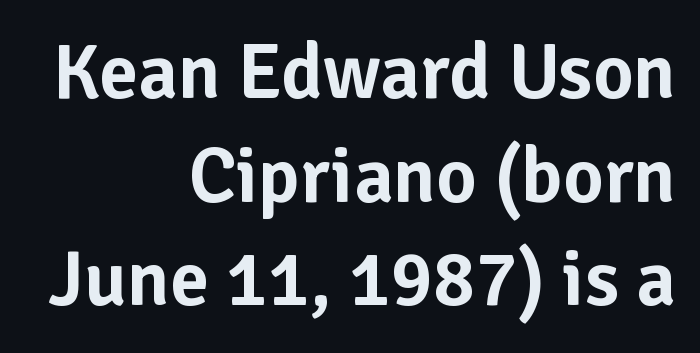
The image shows 78 px sans-serif type, upright; set right-aligned, normal line spacing (1.33x), normal letter spacing, not underlined; low stroke contrast and a medium x-height.
